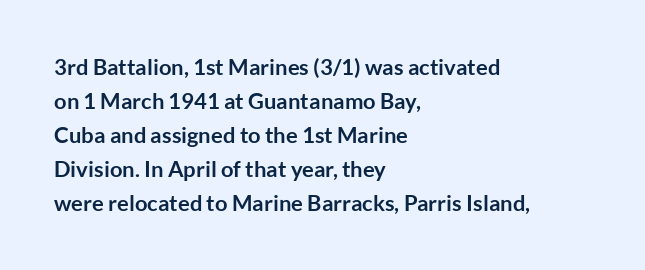
Underline: absent. Default kerning and tracking; the words read as compact shapes. Successive baselines arrive at the customary interval. You can tell it's not italic because the verticals are truly vertical. One-word summary of the alignment: left. These lines carry a lot of weight — the face is fully bold.
